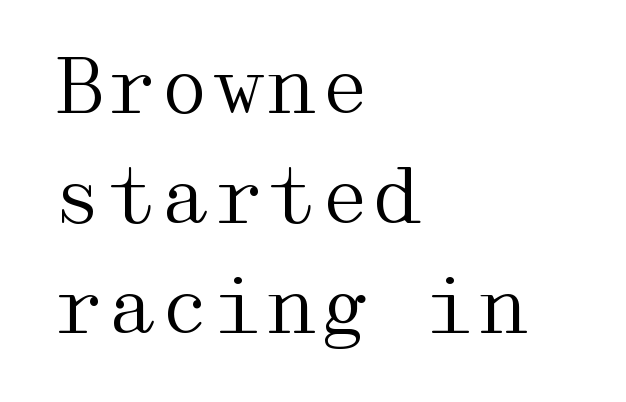
{"serif": "yes", "italic": "no", "bold": "no", "weight": "regular", "width": "wide", "stroke_contrast": "medium", "x_height": "medium", "underline": "no", "align": "left", "line_spacing": "normal", "line_spacing_ratio": 1.45, "letter_spacing": "normal", "letter_spacing_em": 0.0, "glyph_px": 76}
